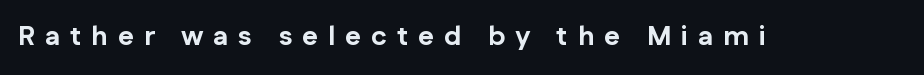
Q: Is the text bold? A: Yes.
Q: Is the text italic (slanted)? A: No, it is upright.
Q: Is the text underlined? A: No.
Q: Is the spacing between letters normal or unusually wide? A: Unusually wide.
